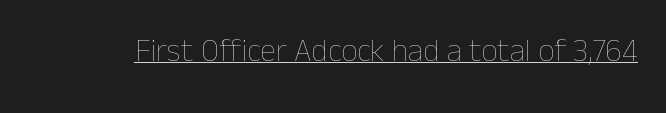
Underlining? Definitely there. The tracking reads as untouched default to a designer's eye. The specimen reads as upright at a glance. The passage shown is not bold in any degree. The face used here is proportionally spaced, like ordinary book or web type.
